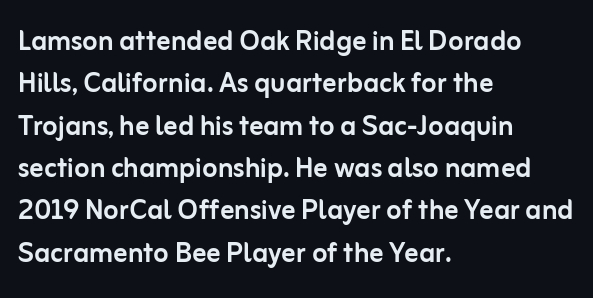
The strip under each line holds only bare page. Characters follow at the spacing the type designer built in. This rendering employs a face without finishing strokes, i.e., a sans-serif. Each line starts at the same left margin while the right side varies. Posture: vertical.
